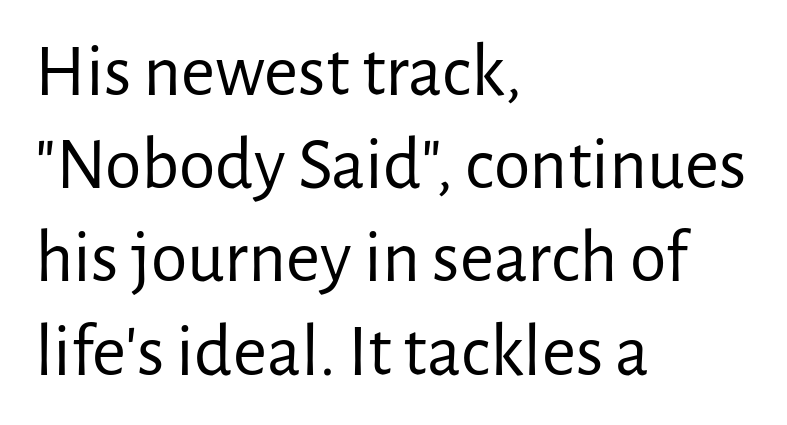
Caption: multi-line text, flush left, ragged right. The designer left line spacing at the default. What kind of face is this? One without serifs — a sans. Each letter keeps its own natural width here, so spacing adapts to shape.
